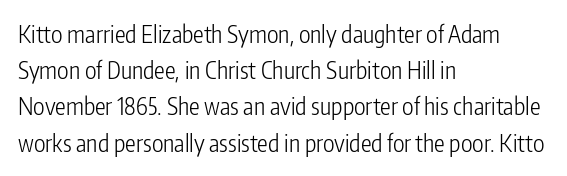
The image shows 24 px text type, upright; set left-aligned, normal line spacing (1.51x), normal letter spacing, not underlined.
